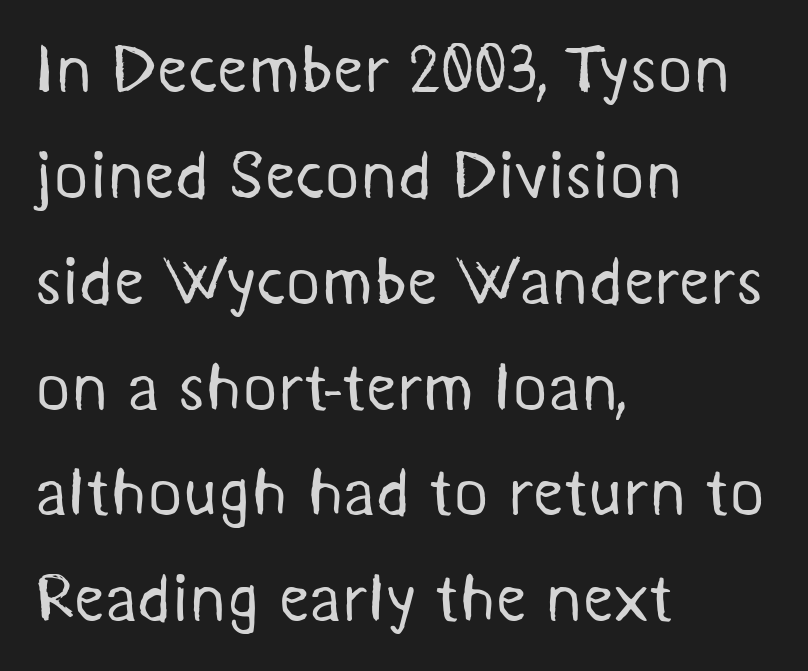
Note the varied advance widths — an 'i' is clearly narrower than an 'm'. Between one letter and the next there's only the usual sliver of space. This block has exactly the height ordinary leading produces. A student would call this left alignment; a typographer would say flush left, rag right. Stroke terminals: plain, sans-serif. Only glyphs here, with clear space below each row.
